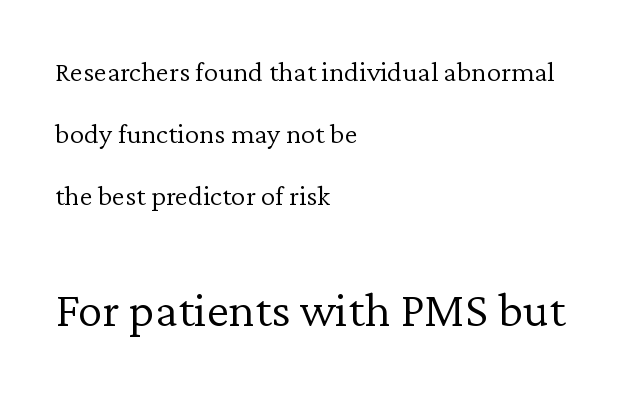
The image shows 50 px light serif type, upright; set left-aligned, loose line spacing (2.14x), normal letter spacing, not underlined; the second (bottom) block is 1.72x larger; low stroke contrast and a medium x-height.
